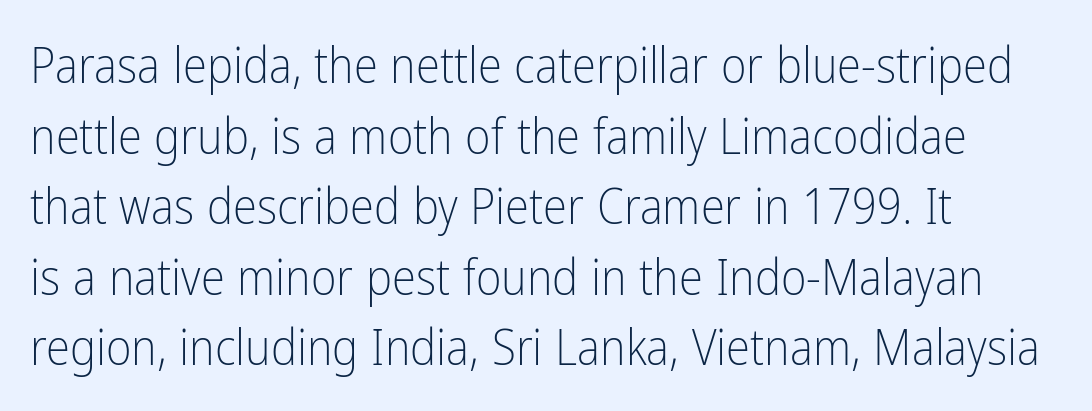
Q: Is the text bold? A: No.
Q: Is the text italic (slanted)? A: No, it is upright.
Q: Is the typeface a serif or a sans-serif typeface? A: Sans-serif.
Q: Is the text underlined? A: No.
Q: How is the paragraph aligned? A: Left-aligned.
Q: Is the spacing between letters normal or unusually wide? A: Normal.
Q: Is the spacing between lines tight, normal or loose? A: Normal.
Q: Width (condensed, normal, or wide)? A: Condensed.
Q: Stroke contrast? A: Low.
Q: x-height? A: Medium.
Q: Monospaced? A: No.
